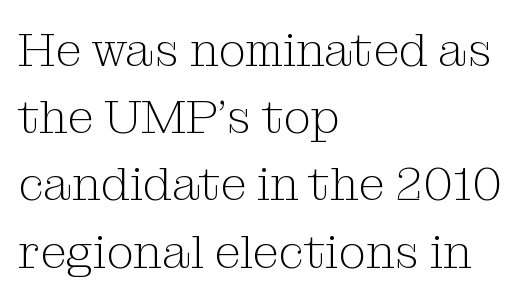
Q: Is the text bold? A: No.
Q: Is the text italic (slanted)? A: No, it is upright.
Q: Is the typeface a serif or a sans-serif typeface? A: Serif.
Q: Is the text underlined? A: No.
Q: How is the paragraph aligned? A: Left-aligned.
Q: Is the spacing between letters normal or unusually wide? A: Normal.
Q: Is the spacing between lines tight, normal or loose? A: Normal.
Q: Width (condensed, normal, or wide)? A: Normal.
Q: Stroke contrast? A: Medium.
Q: x-height? A: Medium.
Q: Monospaced? A: No.
